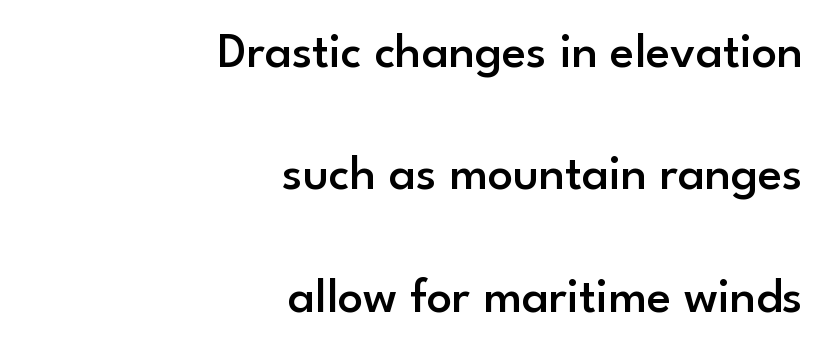
{"serif": "no", "italic": "no", "bold": "semi", "weight": "semibold", "width": "normal", "stroke_contrast": "low", "x_height": "small", "monospaced": "no", "underline": "no", "align": "right", "line_spacing": "loose", "line_spacing_ratio": 2.45, "letter_spacing": "normal", "letter_spacing_em": 0.0, "glyph_px": 50}
